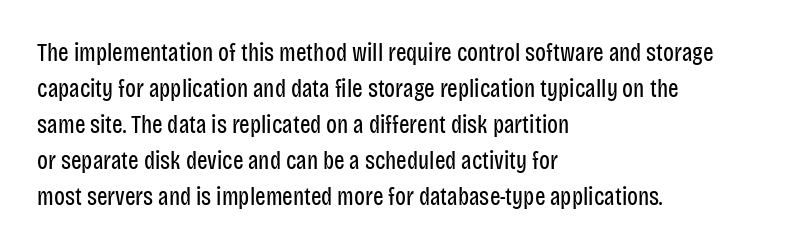
Q: Is the text bold? A: No.
Q: Is the text italic (slanted)? A: No, it is upright.
Q: Is the text underlined? A: No.
Q: How is the paragraph aligned? A: Left-aligned.
Q: Is the spacing between letters normal or unusually wide? A: Normal.
Q: Is the spacing between lines tight, normal or loose? A: Normal.
